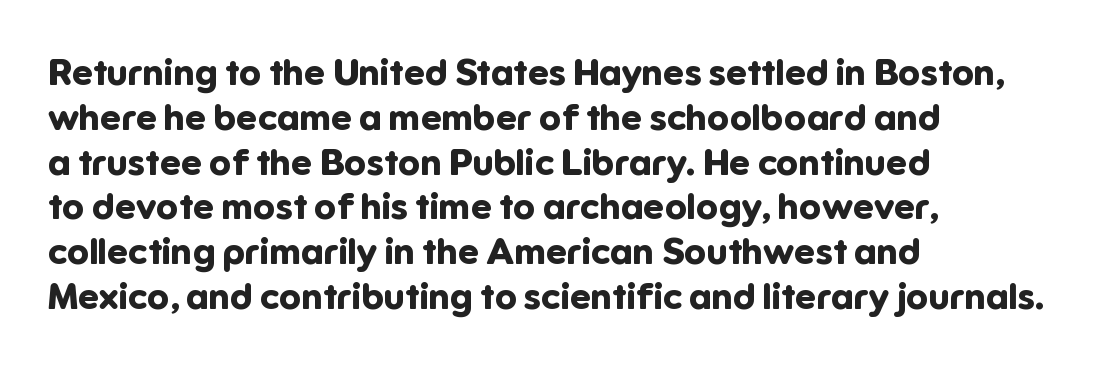
The image shows 37 px bold sans-serif type, upright; set left-aligned, line spacing 1.21x, normal letter spacing, not underlined; low stroke contrast and a medium x-height.
